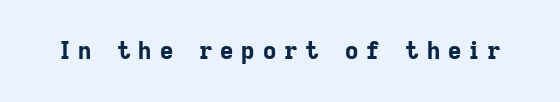
The image shows 23 px bold type, upright; set unusually wide letter spacing (+0.35 em), not underlined.
